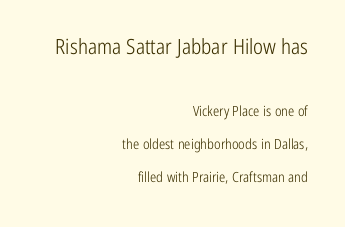
The image shows 21 px text type, upright; set right-aligned, loose line spacing (2.37x), normal letter spacing, not underlined; the first (top) block is 1.5x larger.
